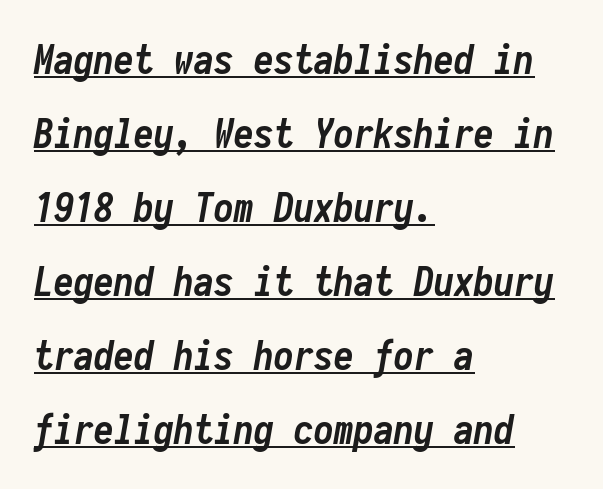
Q: Is the text bold? A: Yes.
Q: Is the text italic (slanted)? A: Yes, it leans right by about 10 degrees.
Q: Is the text underlined? A: Yes.
Q: How is the paragraph aligned? A: Left-aligned.
Q: Is the spacing between letters normal or unusually wide? A: Normal.
Q: Width (condensed, normal, or wide)? A: Condensed.
Q: Stroke contrast? A: Low.
Q: x-height? A: Medium.
Q: Monospaced? A: Yes.
